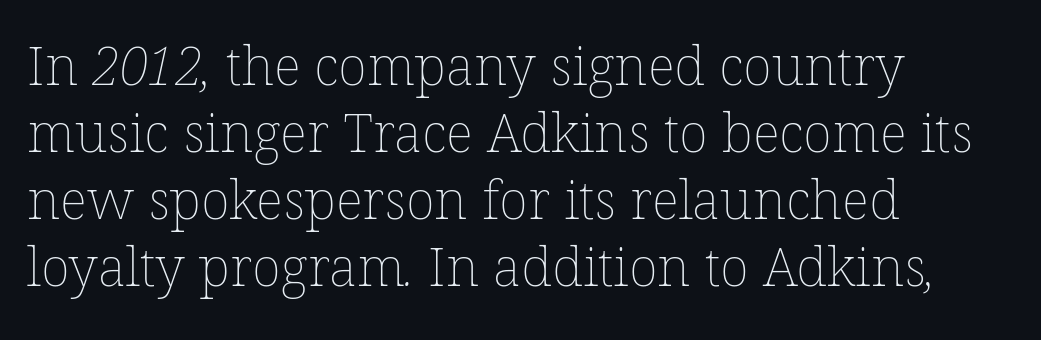
The image shows 54 px thin type; set left-aligned, line spacing 1.24x, normal letter spacing, not underlined; low stroke contrast and a medium x-height.
